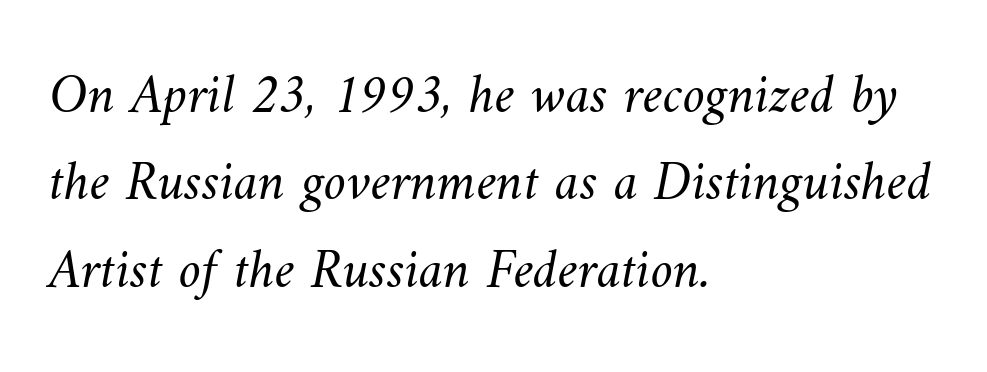
Q: Is the text bold? A: No.
Q: Is the text underlined? A: No.
Q: How is the paragraph aligned? A: Left-aligned.
Q: Is the spacing between letters normal or unusually wide? A: Normal.
Q: Is the spacing between lines tight, normal or loose? A: Normal.
Q: Width (condensed, normal, or wide)? A: Normal.
Q: Stroke contrast? A: Medium.
Q: x-height? A: Small.
Q: Monospaced? A: No.
